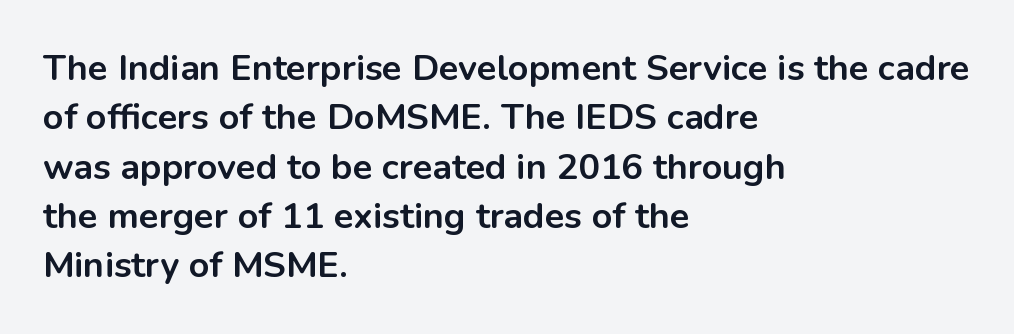
Vertical strokes here are truly vertical. Stroke thickness is high; the sample reads as a true bold. The typesetter chose a ragged-right arrangement here. Stroke terminals: plain, sans-serif.
